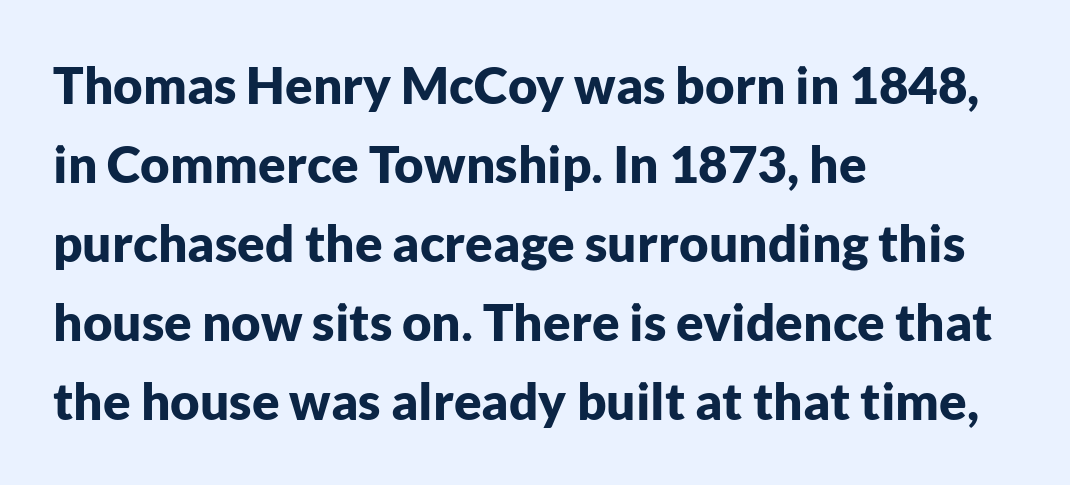
{"serif": "no", "italic": "no", "bold": "yes", "weight": "bold", "width": "normal", "stroke_contrast": "low", "x_height": "medium", "monospaced": "no", "underline": "no", "align": "left", "line_spacing": "normal", "line_spacing_ratio": 1.55, "letter_spacing": "normal", "letter_spacing_em": 0.0, "glyph_px": 51}
